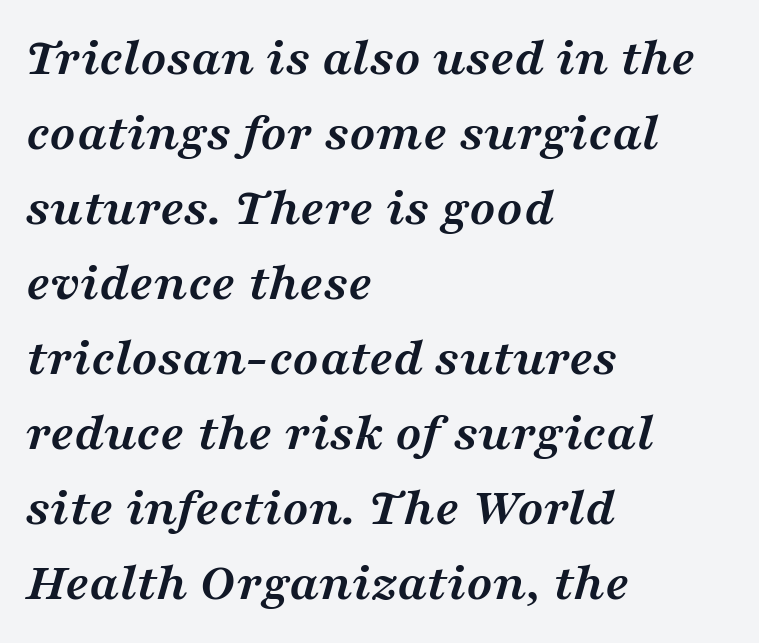
Q: Is the text bold? A: Yes.
Q: Is the text italic (slanted)? A: Yes, it leans right by about 16 degrees.
Q: Is the typeface a serif or a sans-serif typeface? A: Serif.
Q: Is the text underlined? A: No.
Q: How is the paragraph aligned? A: Left-aligned.
Q: Is the spacing between letters normal or unusually wide? A: Normal.
Q: Is the spacing between lines tight, normal or loose? A: Normal.
Q: Width (condensed, normal, or wide)? A: Wide.
Q: Stroke contrast? A: Medium.
Q: x-height? A: Medium.
Q: Monospaced? A: No.
